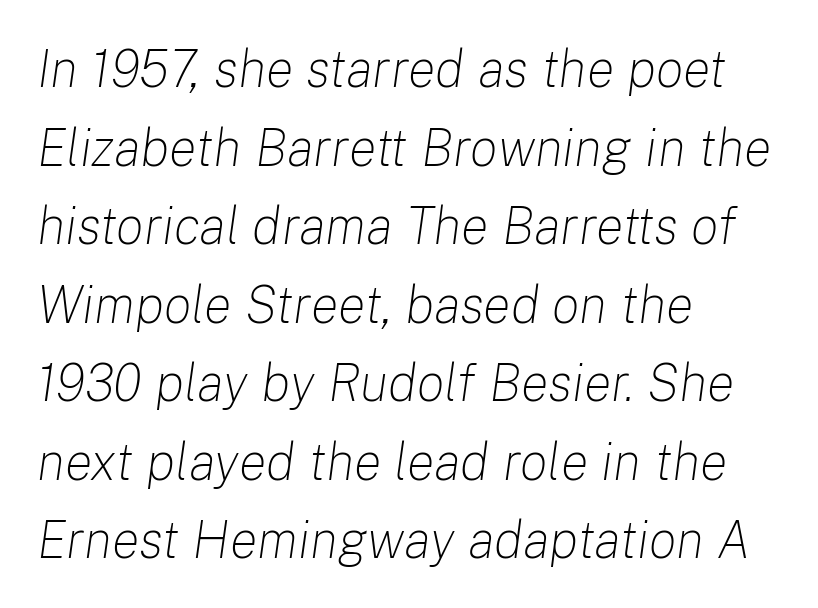
{"italic": "yes", "lean": "right", "slant_degrees": 8, "bold": "no", "weight": "light", "width": "normal", "stroke_contrast": "low", "x_height": "medium", "monospaced": "no", "underline": "no", "align": "left", "line_spacing": "normal", "line_spacing_ratio": 1.51, "letter_spacing": "normal", "letter_spacing_em": 0.0, "glyph_px": 52}
